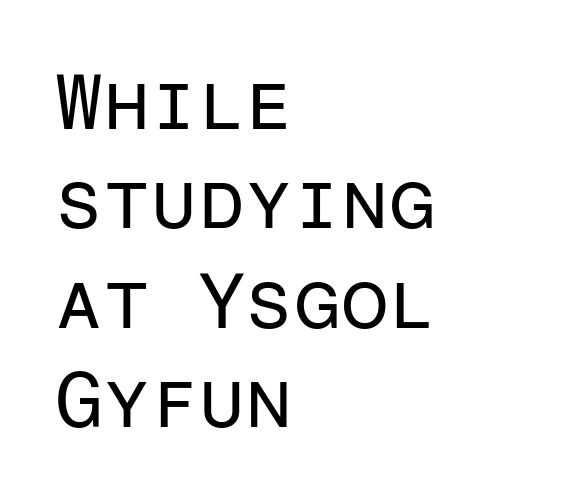
{"serif": "no", "italic": "no", "bold": "no", "weight": "regular", "width": "normal", "stroke_contrast": "low", "x_height": "medium", "monospaced": "yes", "underline": "no", "align": "left", "line_spacing": "normal", "line_spacing_ratio": 1.29, "letter_spacing": "normal", "letter_spacing_em": 0.0, "glyph_px": 77}
